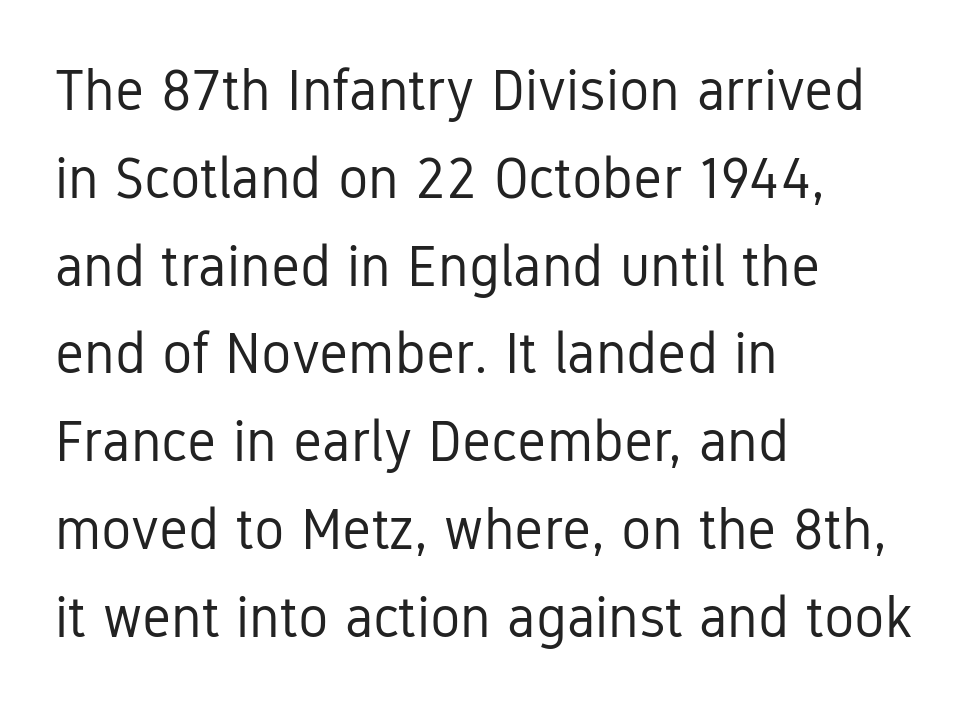
{"serif": "no", "italic": "no", "bold": "no", "weight": "regular", "width": "condensed", "stroke_contrast": "low", "x_height": "medium", "monospaced": "no", "underline": "no", "align": "left", "line_spacing": "normal", "line_spacing_ratio": 1.54, "letter_spacing": "normal", "letter_spacing_em": 0.0, "glyph_px": 57}
